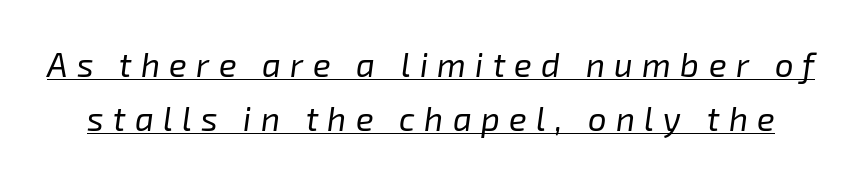
The image shows 33 px regular-weight type, italic (leaning right); set normal line spacing (1.63x), unusually wide letter spacing (+0.28 em), underlined; low stroke contrast and a medium x-height.
